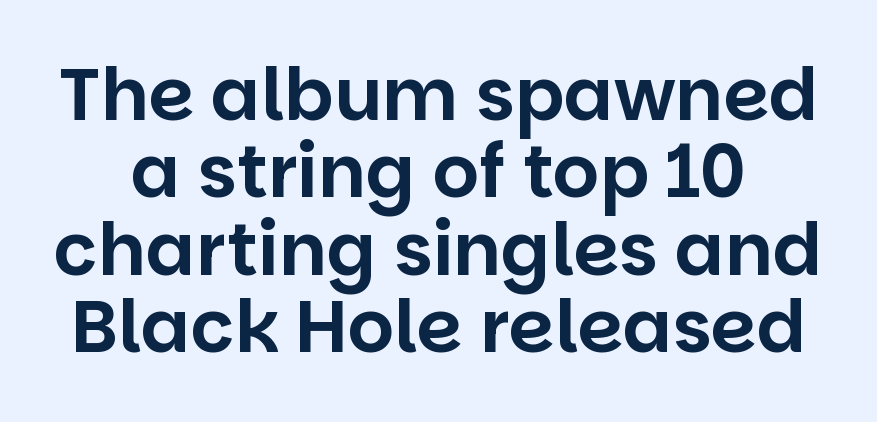
{"serif": "no", "italic": "no", "width": "normal", "stroke_contrast": "low", "x_height": "large", "monospaced": "no", "underline": "no", "line_spacing": "tight", "line_spacing_ratio": 1.06, "letter_spacing": "normal", "letter_spacing_em": 0.0, "glyph_px": 73}
